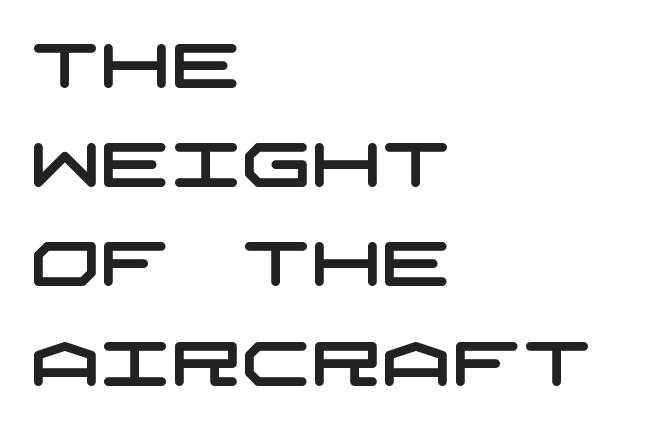
Q: Is the typeface a serif or a sans-serif typeface? A: Sans-serif.
Q: Is the text underlined? A: No.
Q: How is the paragraph aligned? A: Left-aligned.
Q: Is the spacing between letters normal or unusually wide? A: Normal.
Q: Is the spacing between lines tight, normal or loose? A: Normal.
Q: Width (condensed, normal, or wide)? A: Wide.
Q: Stroke contrast? A: Low.
Q: x-height? A: Large.
